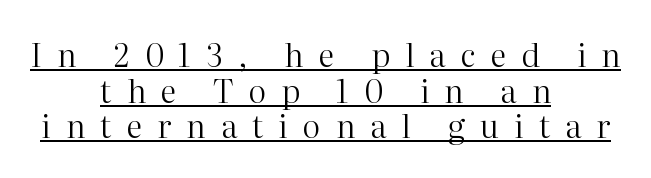
A typesetter would mark this as roman, not italic. Underlining? Definitely there. The face looks like a standard text weight, possibly lighter. Each letter's strokes conclude with small projecting serifs. Very little white space separates one row of letters from the next. Centered paragraph, ragged on both sides.
